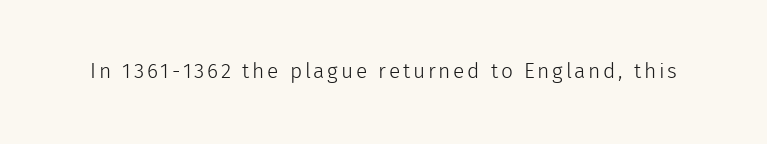
Q: Is the text bold? A: No.
Q: Is the text italic (slanted)? A: No, it is upright.
Q: Is the text underlined? A: No.
